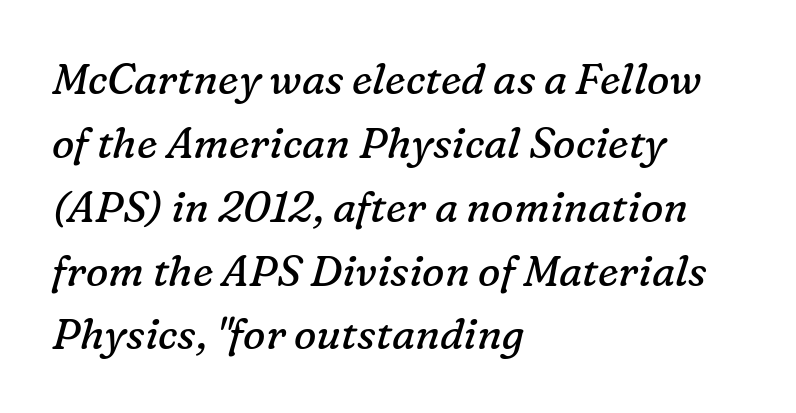
Letters rest on an invisible, unmarked baseline. Stroke thickness stays within the range of a standard reading face or lighter. A typesetter would call this zero additional tracking. This rendering uses left alignment, leaving the right contour irregular. Unlike a clean sans, this face finishes its strokes with serifs. The rendering uses natural spacing where letterforms have individual widths.
